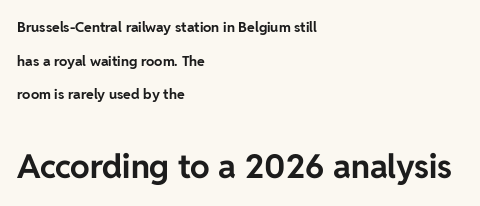
{"serif": "no", "italic": "no", "bold": "yes", "weight": "bold", "width": "normal", "stroke_contrast": "low", "x_height": "medium", "monospaced": "no", "underline": "no", "align": "left", "line_spacing": "loose", "line_spacing_ratio": 2.4, "letter_spacing": "normal", "letter_spacing_em": 0.0, "larger_block": "second", "size_ratio": 2.36, "glyph_px": 33}
